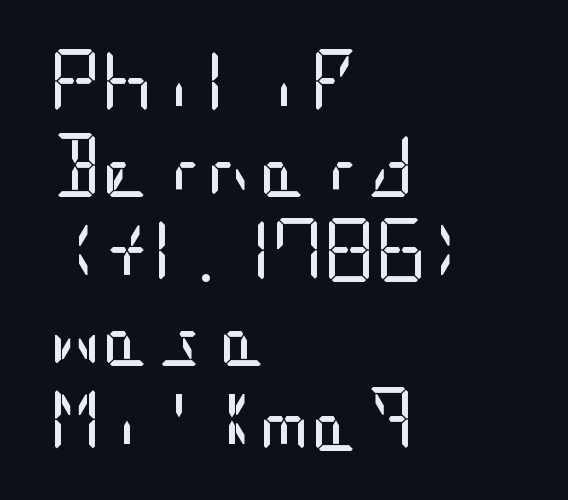
The image shows 64 px regular-weight, condensed sans-serif type, upright; set left-aligned, normal line spacing (1.32x), normal letter spacing, not underlined; low stroke contrast and a large x-height.
